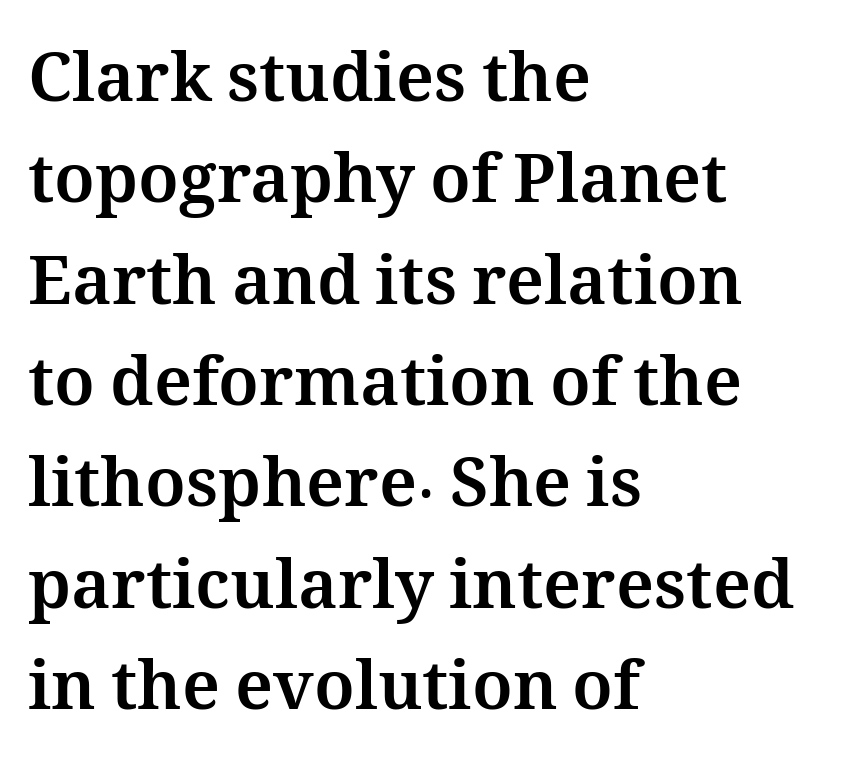
{"italic": "no", "bold": "yes", "weight": "bold", "width": "normal", "stroke_contrast": "medium", "x_height": "medium", "monospaced": "no", "underline": "no", "align": "left", "line_spacing": "normal", "line_spacing_ratio": 1.49, "letter_spacing": "normal", "letter_spacing_em": 0.0, "glyph_px": 68}
